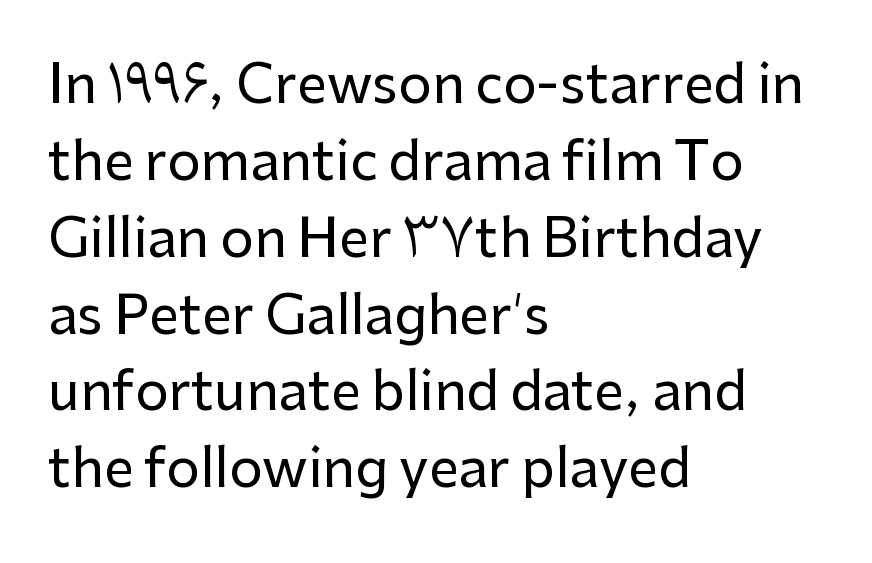
{"serif": "no", "italic": "no", "width": "normal", "stroke_contrast": "low", "x_height": "medium", "monospaced": "no", "underline": "no", "align": "left", "line_spacing": "normal", "line_spacing_ratio": 1.45, "letter_spacing": "normal", "letter_spacing_em": 0.0, "glyph_px": 53}
